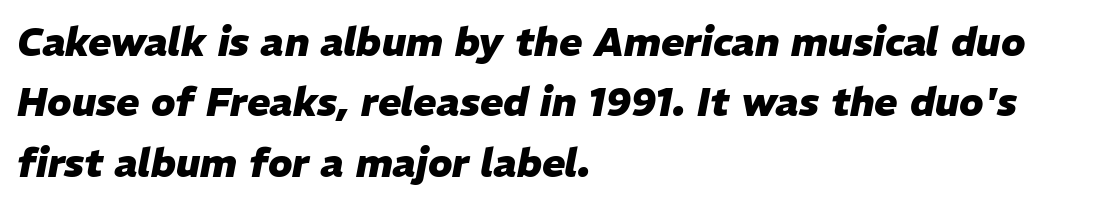
Q: Is the text bold? A: Yes.
Q: Is the text italic (slanted)? A: Yes, it leans right by about 11 degrees.
Q: Is the text underlined? A: No.
Q: How is the paragraph aligned? A: Left-aligned.
Q: Is the spacing between letters normal or unusually wide? A: Normal.
Q: Is the spacing between lines tight, normal or loose? A: Normal.
Q: Width (condensed, normal, or wide)? A: Normal.
Q: Stroke contrast? A: Low.
Q: x-height? A: Medium.
Q: Monospaced? A: No.
